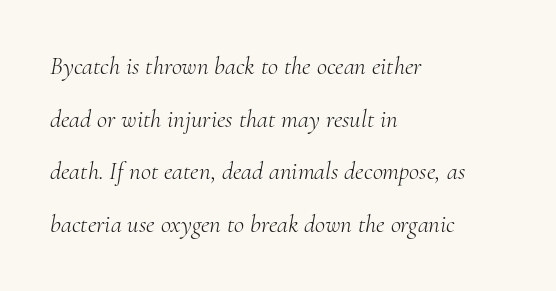
Teacher's note: observe the even left margin — that is flush-left alignment. Plain, unruled lines of type. Caption: face not bold, strokes unweighted. The rendering uses a large line-height, opening up the rows. Observe the ordinary spacing: letters are neighbours, not strangers. A typesetter would mark this as italic.
